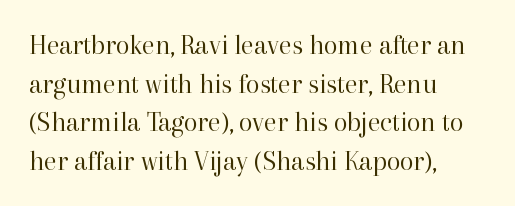
Q: Is the text bold? A: No.
Q: Is the text italic (slanted)? A: No, it is upright.
Q: Is the typeface a serif or a sans-serif typeface? A: Serif.
Q: Is the text underlined? A: No.
Q: How is the paragraph aligned? A: Left-aligned.
Q: Is the spacing between letters normal or unusually wide? A: Normal.
Q: Is the spacing between lines tight, normal or loose? A: Normal.
Q: Width (condensed, normal, or wide)? A: Normal.
Q: Stroke contrast? A: High.
Q: x-height? A: Medium.
Q: Monospaced? A: No.
